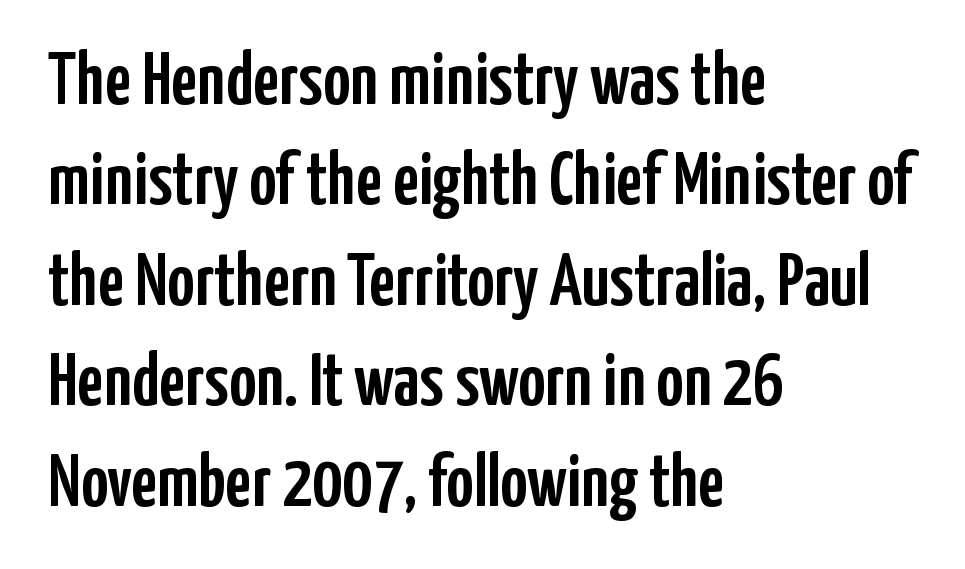
{"serif": "no", "italic": "no", "width": "condensed", "stroke_contrast": "low", "x_height": "medium", "monospaced": "no", "underline": "no", "align": "left", "line_spacing": "normal", "line_spacing_ratio": 1.34, "letter_spacing": "normal", "letter_spacing_em": 0.0, "glyph_px": 75}
